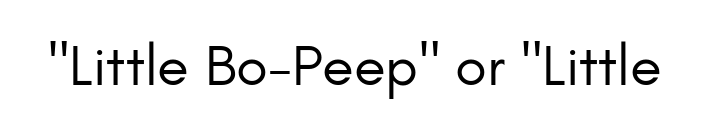
{"serif": "no", "italic": "no", "bold": "no", "weight": "regular", "width": "normal", "stroke_contrast": "low", "x_height": "small", "monospaced": "no", "underline": "no", "letter_spacing": "normal", "letter_spacing_em": 0.0, "glyph_px": 58}
